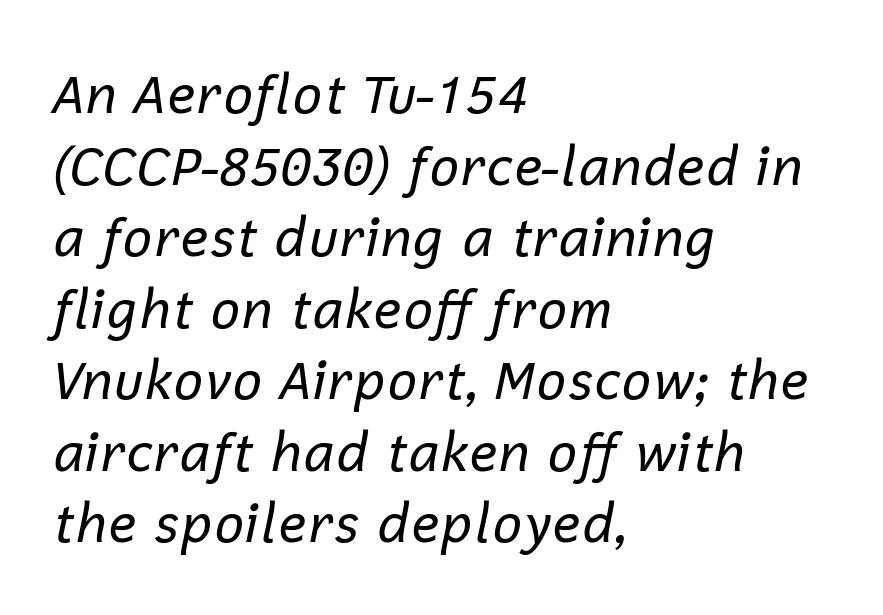
{"italic": "yes", "lean": "right", "slant_degrees": 12, "bold": "no", "weight": "regular", "width": "normal", "stroke_contrast": "low", "x_height": "medium", "monospaced": "no", "underline": "no", "align": "left", "line_spacing": "normal", "line_spacing_ratio": 1.35, "letter_spacing": "normal", "letter_spacing_em": 0.0, "glyph_px": 53}
